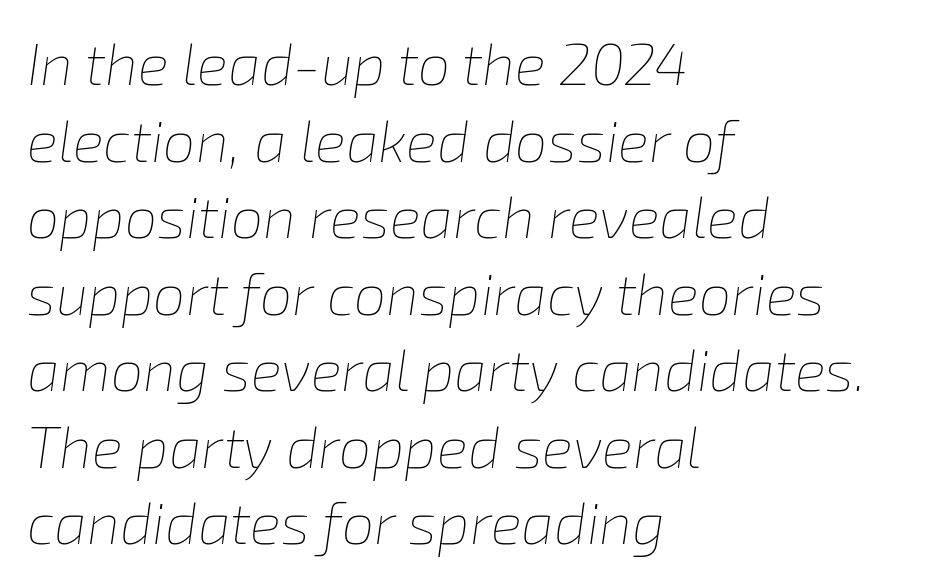
The image shows 58 px thin type, italic (leaning right); set left-aligned, normal line spacing (1.32x), normal letter spacing, not underlined; low stroke contrast and a medium x-height.
